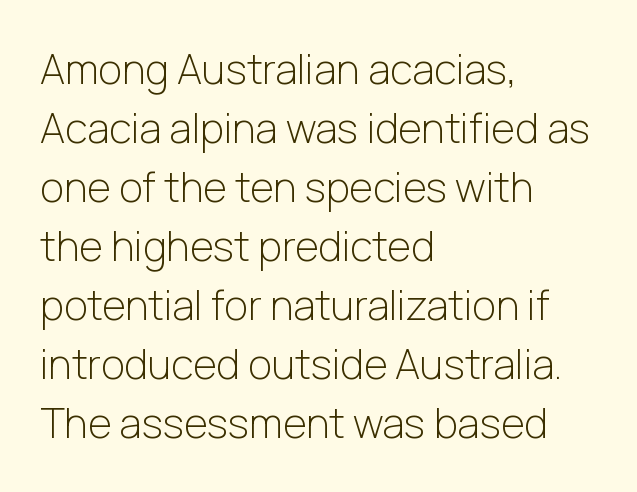
The image shows 41 px light sans-serif type, upright; set left-aligned, normal line spacing (1.44x), normal letter spacing, not underlined; low stroke contrast and a medium x-height.
